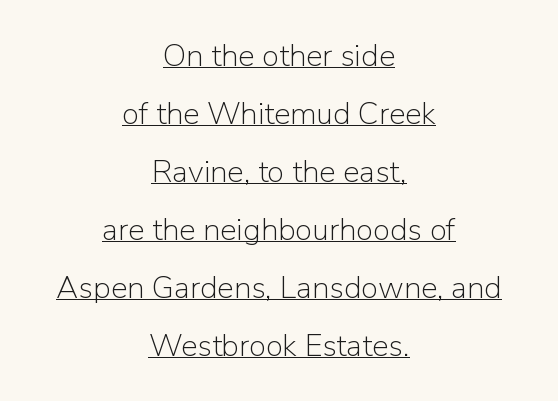
Q: Is the text bold? A: No.
Q: Is the text italic (slanted)? A: No, it is upright.
Q: Is the typeface a serif or a sans-serif typeface? A: Sans-serif.
Q: Is the text underlined? A: Yes.
Q: How is the paragraph aligned? A: Centered.
Q: Is the spacing between letters normal or unusually wide? A: Normal.
Q: Width (condensed, normal, or wide)? A: Normal.
Q: Stroke contrast? A: Low.
Q: x-height? A: Medium.
Q: Monospaced? A: No.
